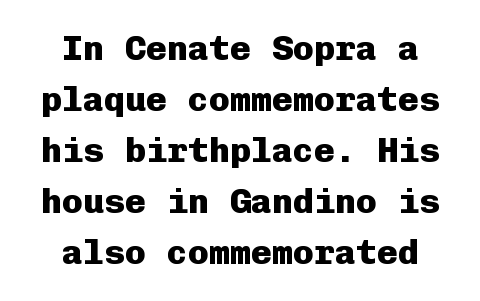
If you drew a line through each stem, it would be perfectly vertical. Successive baselines arrive at the customary interval. Rule under the text: the space is simply empty. Examine the stroke ends and you'll find no serifs. Centered paragraph, ragged on both sides. Each letter, wide or thin by design, is forced into the same width here.
